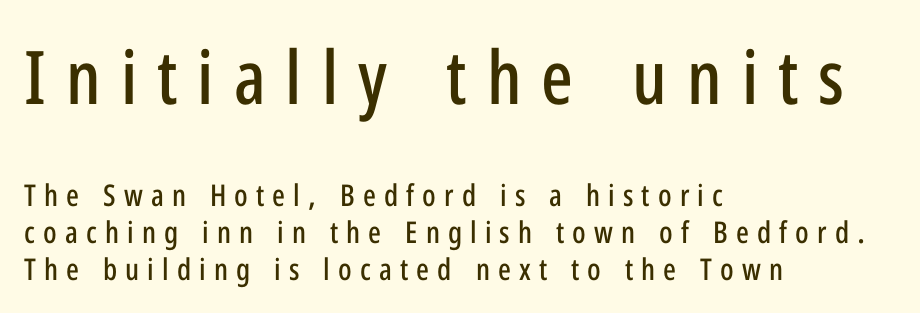
{"serif": "no", "italic": "no", "width": "condensed", "stroke_contrast": "low", "x_height": "medium", "monospaced": "no", "underline": "no", "align": "left", "line_spacing_ratio": 1.22, "letter_spacing": "wide", "letter_spacing_em": 0.27, "larger_block": "first", "size_ratio": 2.47, "glyph_px": 74}
